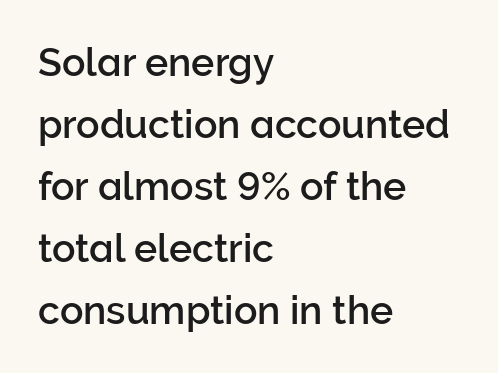
Q: Is the text italic (slanted)? A: No, it is upright.
Q: Is the typeface a serif or a sans-serif typeface? A: Sans-serif.
Q: Is the text underlined? A: No.
Q: How is the paragraph aligned? A: Left-aligned.
Q: Is the spacing between letters normal or unusually wide? A: Normal.
Q: Is the spacing between lines tight, normal or loose? A: Normal.
Q: Width (condensed, normal, or wide)? A: Normal.
Q: Stroke contrast? A: Low.
Q: x-height? A: Medium.
Q: Monospaced? A: No.
